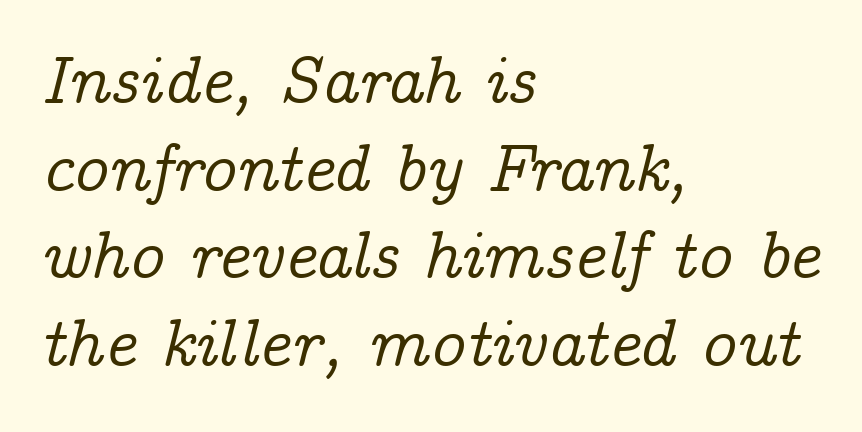
{"serif": "yes", "italic": "yes", "lean": "right", "slant_degrees": 14, "width": "normal", "stroke_contrast": "low", "x_height": "medium", "monospaced": "no", "underline": "no", "align": "left", "line_spacing": "normal", "line_spacing_ratio": 1.29, "letter_spacing": "normal", "letter_spacing_em": 0.0, "glyph_px": 68}
